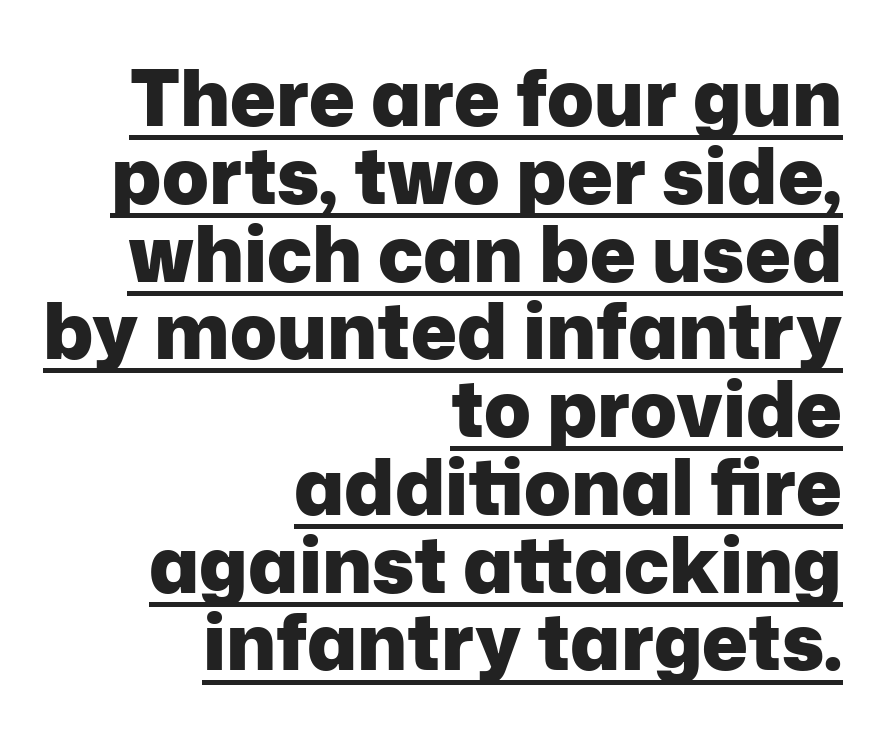
The specimen includes a rule beneath the text block's lines. Short and long lines alike share a common ending point at right. The passage shown is typeset with a sans-serif family. Do the characters align in a grid? No, the font is proportional.
